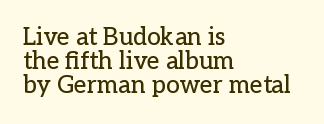
{"italic": "no", "underline": "no", "align": "left", "line_spacing": "tight", "line_spacing_ratio": 0.99, "letter_spacing": "normal", "letter_spacing_em": 0.0, "glyph_px": 24}
